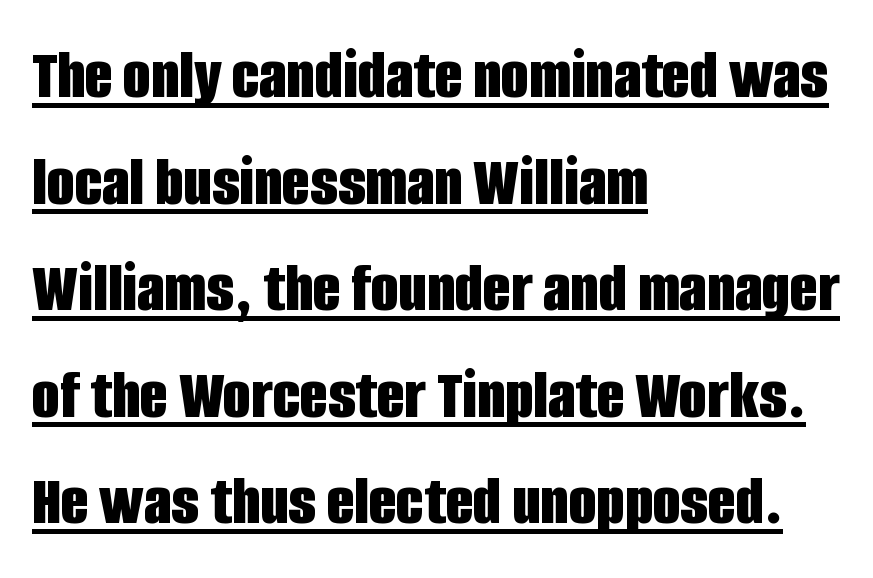
{"serif": "no", "italic": "no", "bold": "yes", "weight": "bold", "width": "condensed", "stroke_contrast": "low", "x_height": "large", "monospaced": "no", "underline": "yes", "align": "left", "line_spacing": "normal", "line_spacing_ratio": 1.48, "letter_spacing": "normal", "letter_spacing_em": 0.0, "glyph_px": 72}
